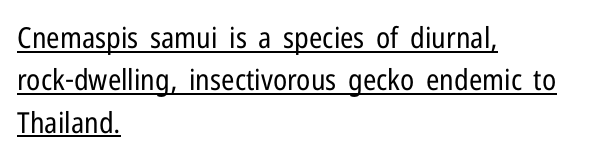
Q: Is the text bold? A: No.
Q: Is the text italic (slanted)? A: No, it is upright.
Q: Is the typeface a serif or a sans-serif typeface? A: Sans-serif.
Q: Is the text underlined? A: Yes.
Q: How is the paragraph aligned? A: Left-aligned.
Q: Is the spacing between letters normal or unusually wide? A: Normal.
Q: Is the spacing between lines tight, normal or loose? A: Normal.
Q: Width (condensed, normal, or wide)? A: Condensed.
Q: Stroke contrast? A: Low.
Q: x-height? A: Medium.
Q: Monospaced? A: No.
